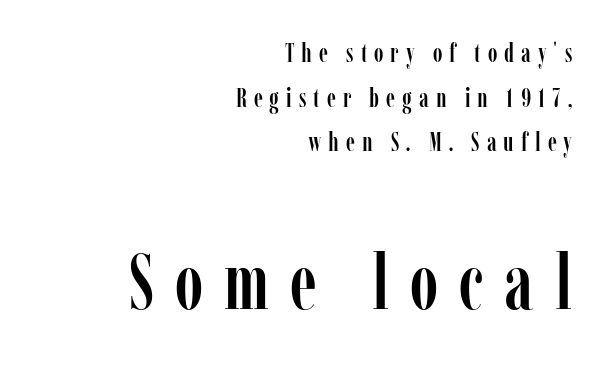
The image shows 78 px condensed serif type, upright; set right-aligned, line spacing 1.72x, unusually wide letter spacing (+0.27 em), not underlined; the second (bottom) block is 3.0x larger; low stroke contrast and a medium x-height.
